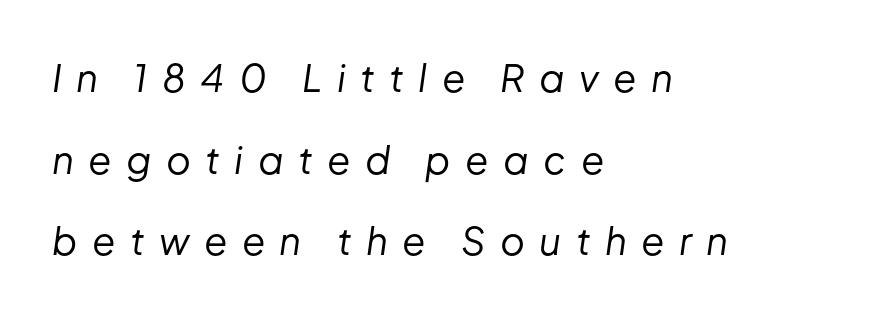
Q: Is the text bold? A: No.
Q: Is the text italic (slanted)? A: Yes, it leans right by about 8 degrees.
Q: Is the text underlined? A: No.
Q: How is the paragraph aligned? A: Left-aligned.
Q: Is the spacing between letters normal or unusually wide? A: Unusually wide.
Q: Is the spacing between lines tight, normal or loose? A: Loose.
Q: Width (condensed, normal, or wide)? A: Normal.
Q: Stroke contrast? A: Low.
Q: x-height? A: Medium.
Q: Monospaced? A: No.
